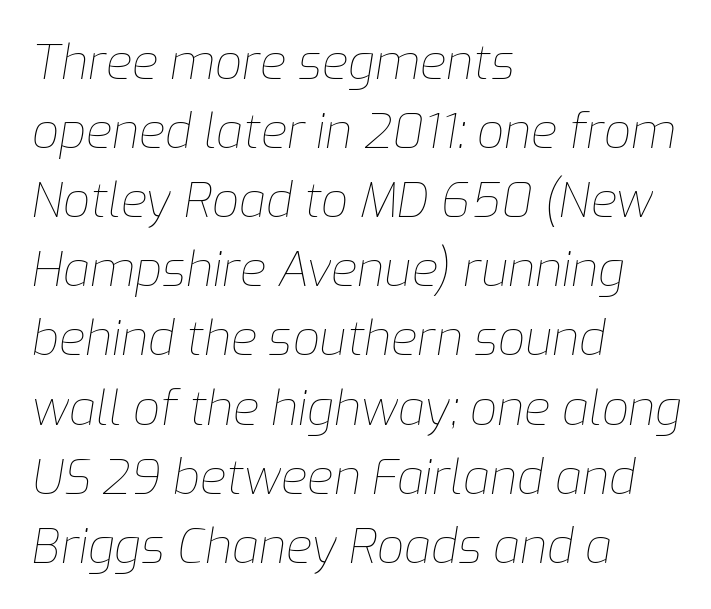
Q: Is the text bold? A: No.
Q: Is the text italic (slanted)? A: Yes, it leans right by about 9 degrees.
Q: Is the text underlined? A: No.
Q: How is the paragraph aligned? A: Left-aligned.
Q: Is the spacing between letters normal or unusually wide? A: Normal.
Q: Is the spacing between lines tight, normal or loose? A: Normal.
Q: Width (condensed, normal, or wide)? A: Normal.
Q: Stroke contrast? A: Low.
Q: x-height? A: Medium.
Q: Monospaced? A: No.
